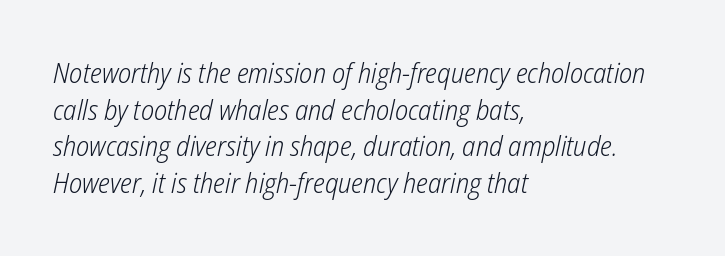
The image shows 28 px light, condensed type, italic (leaning right); set left-aligned, normal line spacing (1.31x), normal letter spacing, not underlined; low stroke contrast and a medium x-height.
